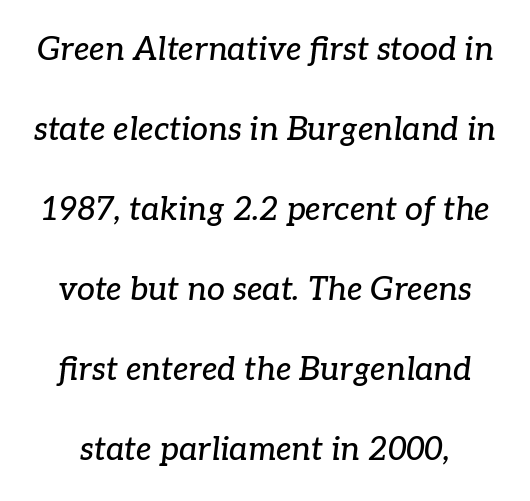
Q: Is the text italic (slanted)? A: Yes, it leans right by about 7 degrees.
Q: Is the typeface a serif or a sans-serif typeface? A: Serif.
Q: Is the text underlined? A: No.
Q: Is the spacing between letters normal or unusually wide? A: Normal.
Q: Is the spacing between lines tight, normal or loose? A: Loose.
Q: Width (condensed, normal, or wide)? A: Normal.
Q: Stroke contrast? A: Low.
Q: x-height? A: Medium.
Q: Monospaced? A: No.
